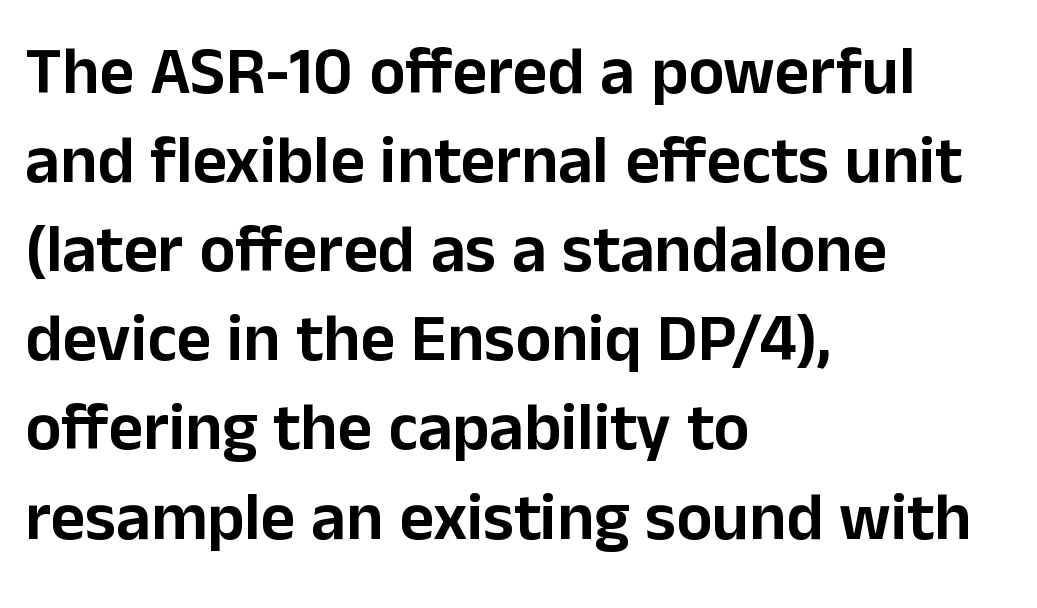
The image shows 67 px sans-serif type, upright; set left-aligned, normal line spacing (1.33x), normal letter spacing, not underlined; low stroke contrast and a medium x-height.
